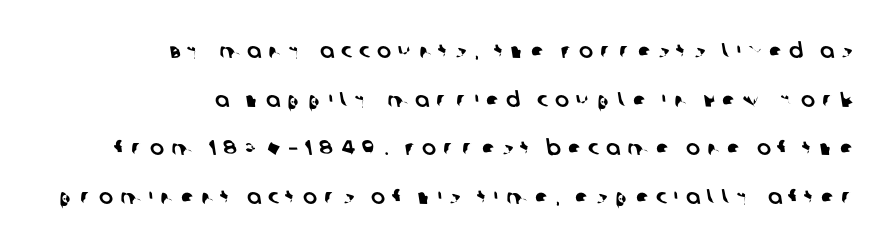
Widely set lines give the paragraph a tall, airy silhouette. The text block is weighted toward the right margin, trailing off unevenly leftward. Anything drawn beneath the words? Only blank space. The type is letterspaced generously, with wide tracking.
